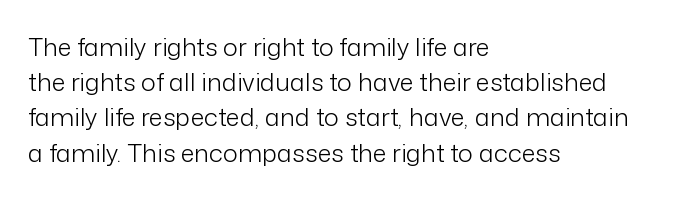
Q: Is the text bold? A: No.
Q: Is the text italic (slanted)? A: No, it is upright.
Q: Is the text underlined? A: No.
Q: How is the paragraph aligned? A: Left-aligned.
Q: Is the spacing between letters normal or unusually wide? A: Normal.
Q: Is the spacing between lines tight, normal or loose? A: Normal.
